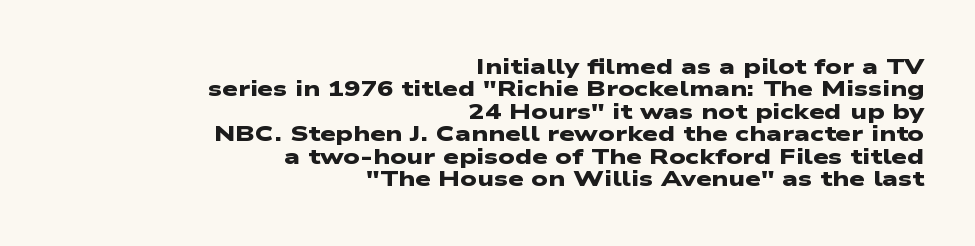
The image shows 22 px bold type; set right-aligned, tight line spacing (1.02x), normal letter spacing, not underlined.
